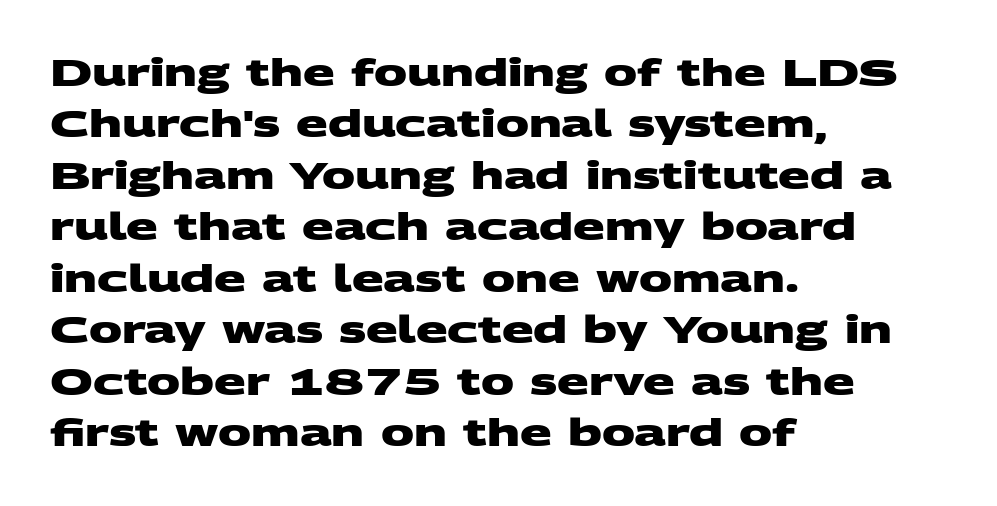
This rendering employs a face without finishing strokes, i.e., a sans-serif. All the whitespace from short lines collects on the right. Heavy-handed strokes throughout: this text is bold. The passage shown has conventional tracking throughout.
